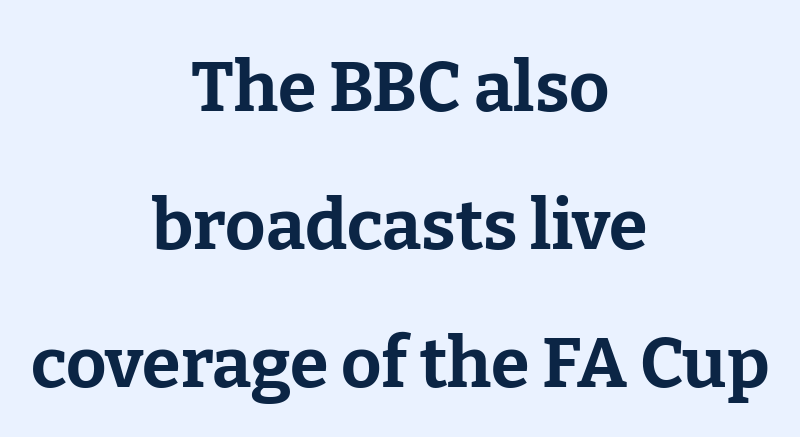
Are there feet on the stems? There are — it's a serif. The rendering uses natural spacing where letterforms have individual widths. Leading is clearly above the norm, producing a sparse column. The rag falls on both sides of this text block equally. The lettering holds an erect, upright posture throughout.
